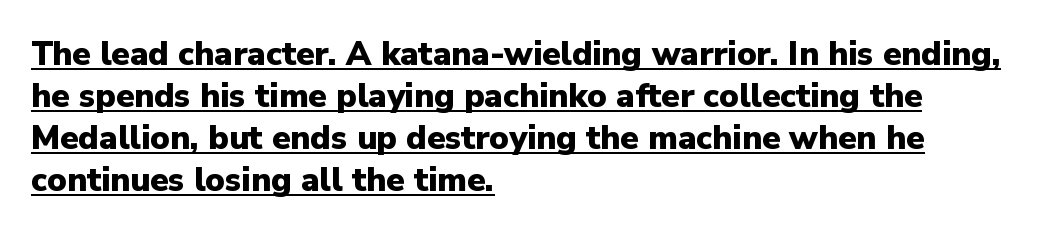
Q: Is the text bold? A: Yes.
Q: Is the text italic (slanted)? A: No, it is upright.
Q: Is the typeface a serif or a sans-serif typeface? A: Sans-serif.
Q: Is the text underlined? A: Yes.
Q: How is the paragraph aligned? A: Left-aligned.
Q: Is the spacing between letters normal or unusually wide? A: Normal.
Q: Is the spacing between lines tight, normal or loose? A: Normal.
Q: Width (condensed, normal, or wide)? A: Normal.
Q: Stroke contrast? A: Low.
Q: x-height? A: Medium.
Q: Monospaced? A: No.
